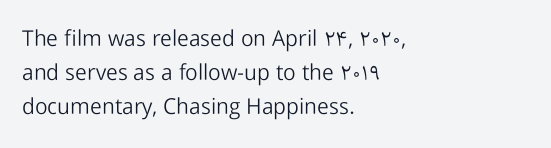
{"italic": "no", "bold": "no", "underline": "no", "align": "left", "line_spacing": "normal", "line_spacing_ratio": 1.55, "letter_spacing": "normal", "letter_spacing_em": 0.0, "glyph_px": 22}
